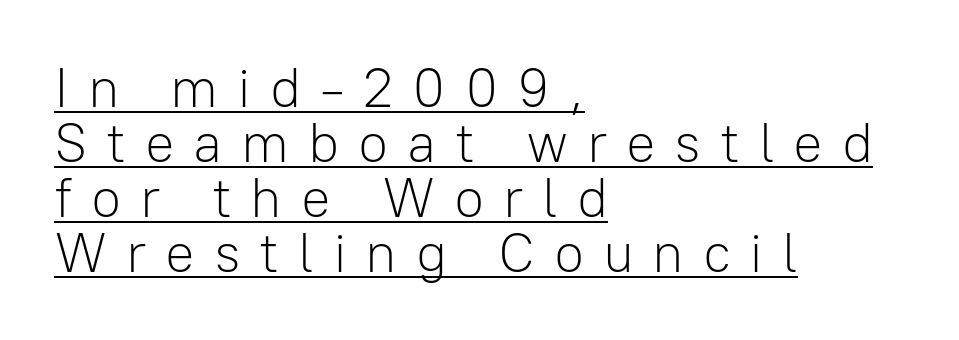
Notice how descenders almost collide with the ascenders below — that's tight leading. Posture: upright roman. Looks like regular typesetting: each glyph gets only the width it needs. Examine the stroke ends and you'll find no serifs. Emphasis is given by a line drawn under the lettering.
